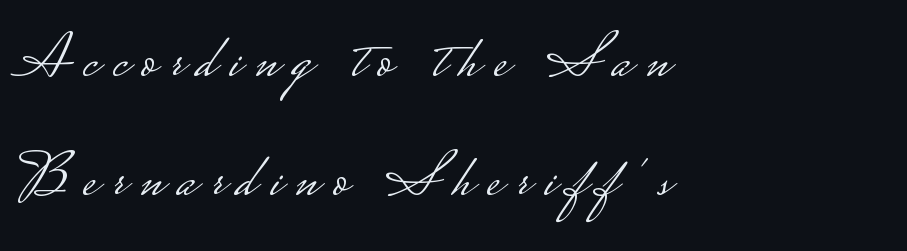
The image shows 63 px light, wide sans-serif type; set left-aligned, line spacing 1.89x, unusually wide letter spacing (+0.22 em), not underlined; low stroke contrast.
